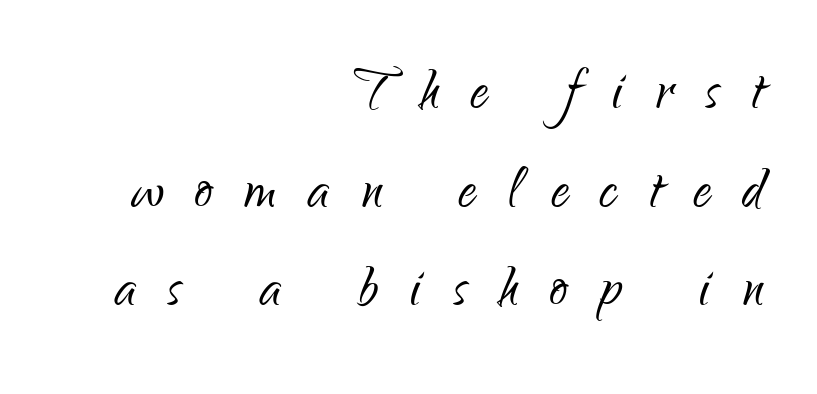
Q: Is the text bold? A: No.
Q: Is the text italic (slanted)? A: Yes.
Q: Is the typeface a serif or a sans-serif typeface? A: Sans-serif.
Q: Is the text underlined? A: No.
Q: How is the paragraph aligned? A: Right-aligned.
Q: Is the spacing between letters normal or unusually wide? A: Unusually wide.
Q: Is the spacing between lines tight, normal or loose? A: Normal.
Q: Width (condensed, normal, or wide)? A: Condensed.
Q: Stroke contrast? A: Low.
Q: x-height? A: Small.
Q: Monospaced? A: No.
